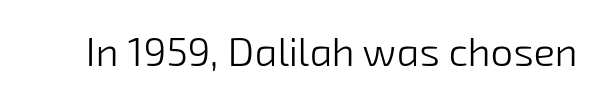
The image shows 40 px light sans-serif type; set normal letter spacing, not underlined; low stroke contrast and a medium x-height.
